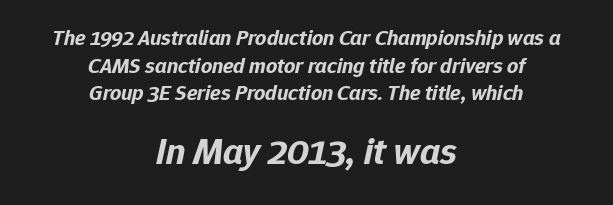
{"italic": "yes", "lean": "right", "slant_degrees": 12, "bold": "yes", "weight": "bold", "width": "normal", "stroke_contrast": "low", "x_height": "medium", "monospaced": "no", "underline": "no", "align": "center", "line_spacing": "normal", "line_spacing_ratio": 1.26, "letter_spacing": "normal", "letter_spacing_em": 0.0, "larger_block": "second", "size_ratio": 1.73, "glyph_px": 38}
